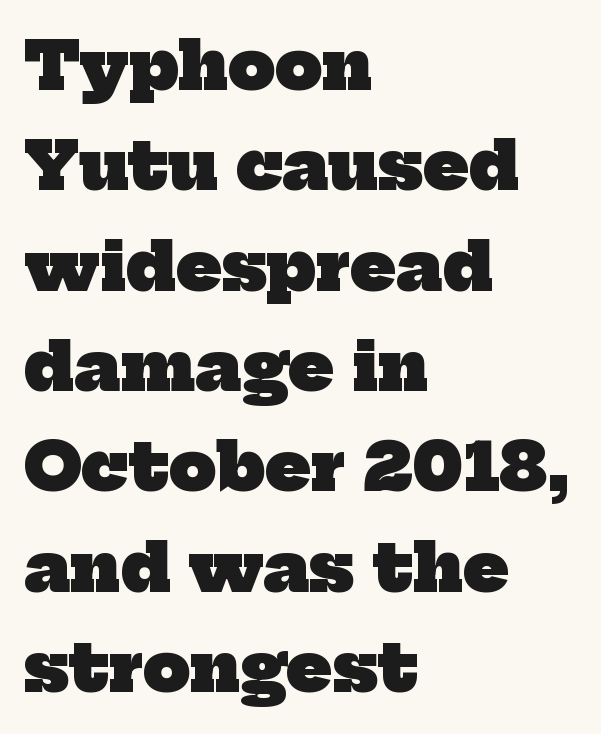
Chunky letters — that's bold for sure. The face used here is seriffed, in the tradition of book romans. The face used here is proportionally spaced, like ordinary book or web type. The strip under each line holds only bare page. Compared with typical body copy, the letter spacing here is the same. Interline gaps are of average width in this sample.
